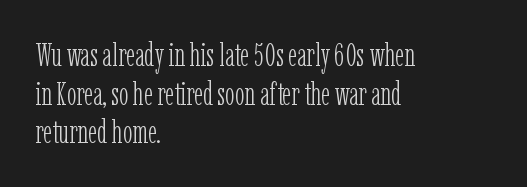
Compared with a centered layout, this one pins lines to the left instead. This reads as an unemphasized weight, regular at the heaviest. Each letter's strokes conclude with small projecting serifs. The rendering uses natural spacing where letterforms have individual widths. Any mark beneath the type? The region is blank. Italic: no, the glyphs are upright roman.
